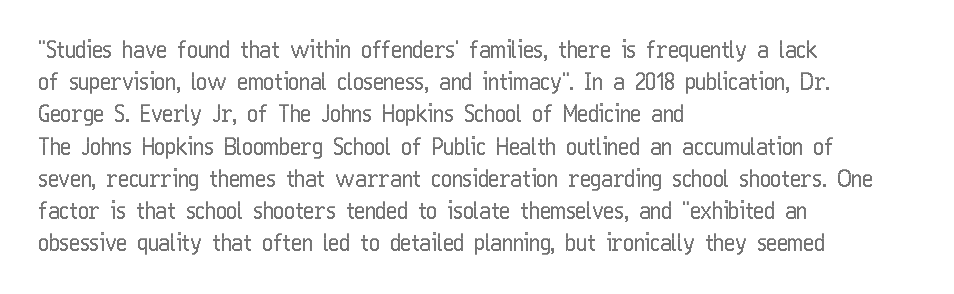
Q: Is the text italic (slanted)? A: No, it is upright.
Q: Is the text underlined? A: No.
Q: How is the paragraph aligned? A: Left-aligned.
Q: Is the spacing between letters normal or unusually wide? A: Normal.
Q: Is the spacing between lines tight, normal or loose? A: Normal.
